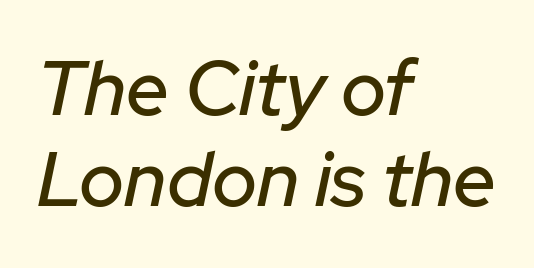
Is this a fixed-width face? No — the glyphs have proportional, varying widths. Every row of glyphs begins at an identical x-position on the left. The letterforms sit shoulder to shoulder at normal distance. Glance below the letters and you will spot only blank space. Looking at the ascenders, they clearly lean.
